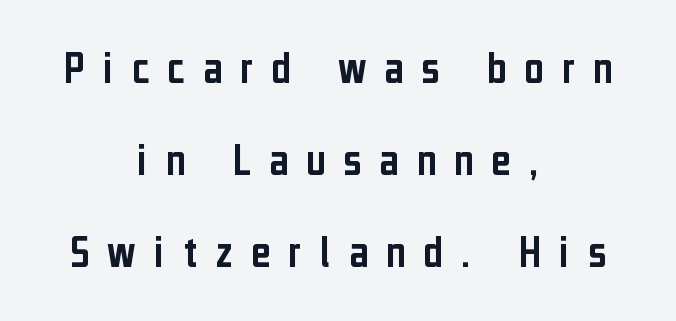
Q: Is the text italic (slanted)? A: No, it is upright.
Q: Is the typeface a serif or a sans-serif typeface? A: Sans-serif.
Q: Is the text underlined? A: No.
Q: How is the paragraph aligned? A: Centered.
Q: Is the spacing between letters normal or unusually wide? A: Unusually wide.
Q: Is the spacing between lines tight, normal or loose? A: Loose.
Q: Width (condensed, normal, or wide)? A: Condensed.
Q: Stroke contrast? A: Low.
Q: x-height? A: Medium.
Q: Monospaced? A: No.
